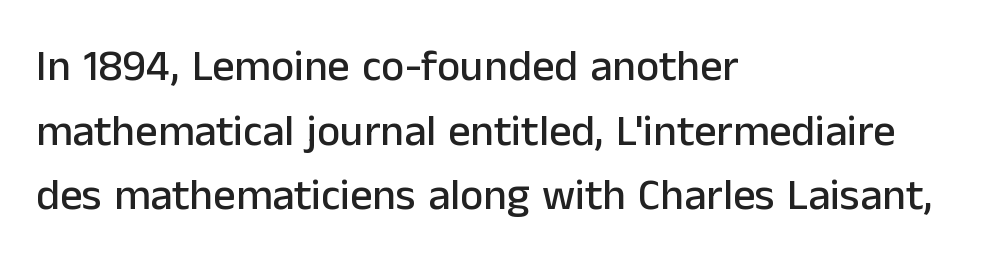
This sample has the flowing, uneven cadence of proportional lettering. Examine the stroke ends and you'll find no serifs. These lines are set flush left with a ragged right edge. A clean baseline with only descenders dipping below it. What stands out about the letter spacing? Nothing — it is the standard amount.
